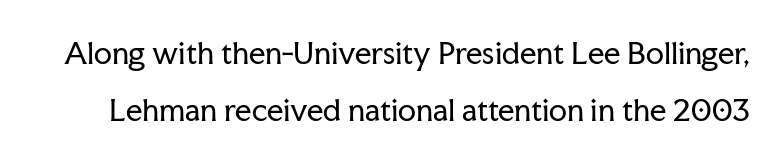
There is no visible air inserted between adjacent glyphs. The designer went with a serif here, giving each stem small feet. Quick note: underline off. The rendering uses natural spacing where letterforms have individual widths.
